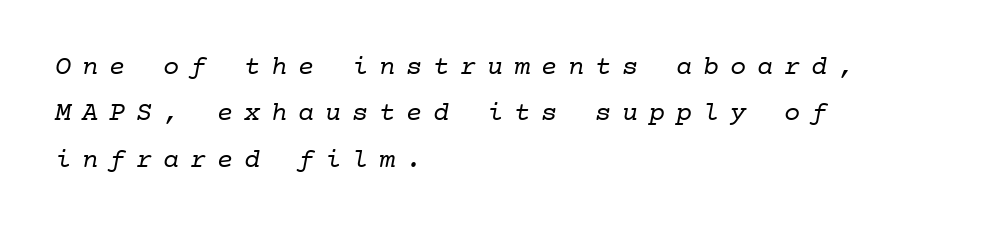
This rendering widens character spacing well past its baseline value. The strokes are not fattened; the text isn't bold. Each row of text sits above clean, open space. One-word summary of the alignment: left.
